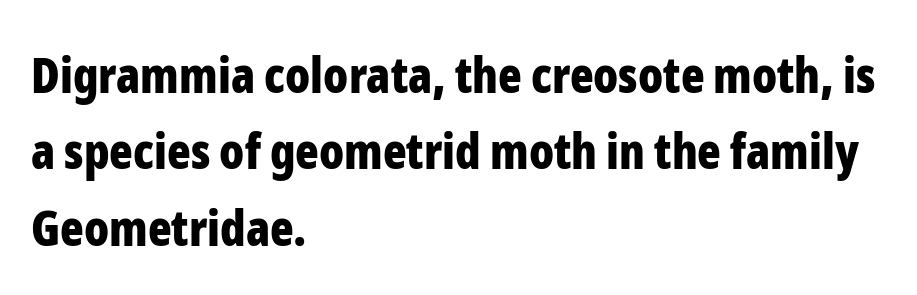
The image shows 49 px bold, condensed sans-serif type, upright; set left-aligned, normal line spacing (1.56x), normal letter spacing, not underlined; low stroke contrast and a medium x-height.
